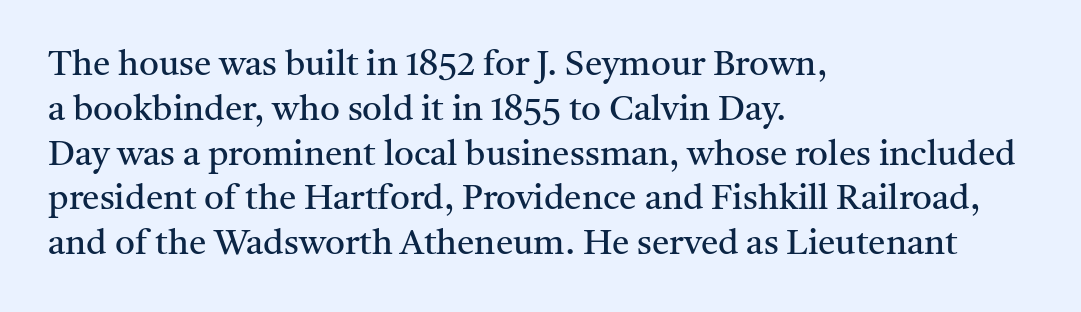
The image shows 35 px regular-weight serif type, upright; set left-aligned, normal line spacing (1.28x), normal letter spacing, not underlined; medium stroke contrast and a medium x-height.
